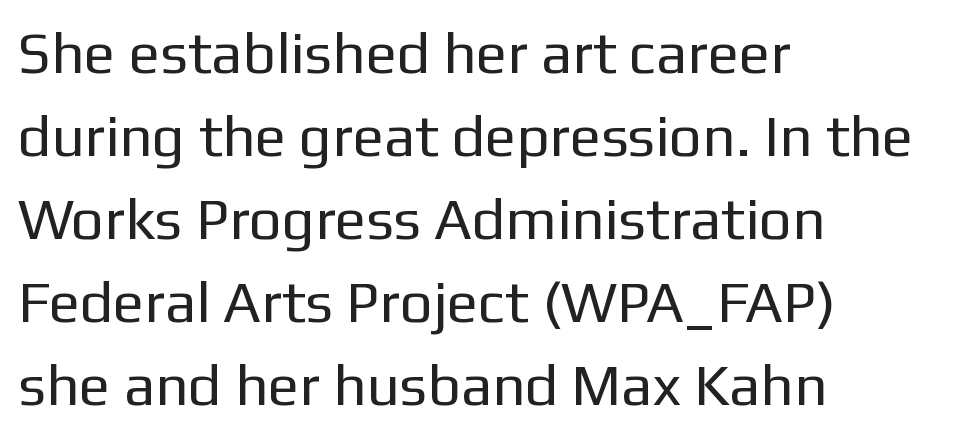
Does the leading feel generous? No, just average. Descenders hang freely into open space. You could call the tracking neutral — neither tight nor loose. These lines are rendered in a variable-pitch font.
